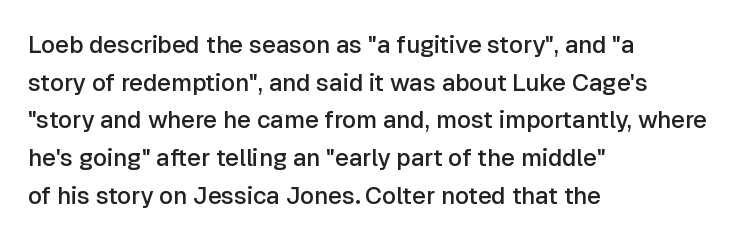
{"italic": "no", "bold": "semi", "underline": "no", "align": "left", "line_spacing": "normal", "line_spacing_ratio": 1.57, "letter_spacing": "normal", "letter_spacing_em": 0.0, "glyph_px": 24}
